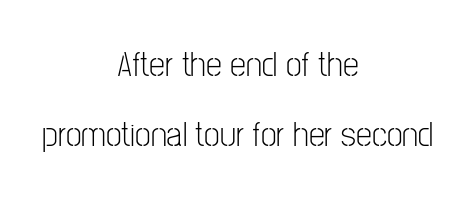
The image shows 36 px light, condensed sans-serif type, upright; set centered, loose line spacing (1.95x), normal letter spacing, not underlined; low stroke contrast and a medium x-height.
